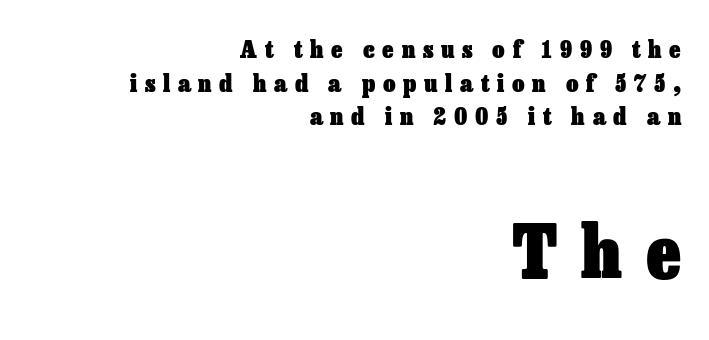
Q: Is the text bold? A: Yes.
Q: Is the text italic (slanted)? A: No, it is upright.
Q: Is the text underlined? A: No.
Q: How is the paragraph aligned? A: Right-aligned.
Q: Is the spacing between letters normal or unusually wide? A: Unusually wide.
Q: Is the spacing between lines tight, normal or loose? A: Normal.
Q: Which block of text is set in a larger size, the first (top) or the second (bottom)? A: The second (bottom) one.
Q: Width (condensed, normal, or wide)? A: Normal.
Q: Stroke contrast? A: Low.
Q: x-height? A: Medium.
Q: Monospaced? A: No.
